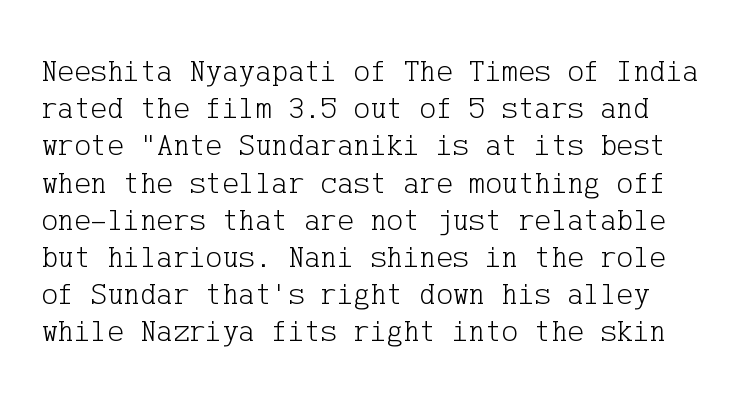
The image shows 31 px light serif type, upright; set line spacing 1.2x, normal letter spacing, not underlined; low stroke contrast and a medium x-height.
